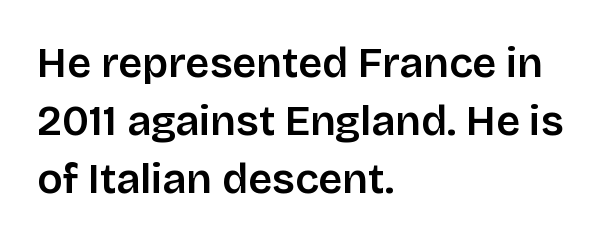
What's the leading like? Ordinary, nothing unusual. You can tell from the bare stems that sans-serif type was used. Here the designer chose a conventional face with non-uniform glyph widths. Just letters on the line, the space beneath them empty. A roman cut, with each character standing at attention. Tracking value appears to be zero — textbook default spacing.
